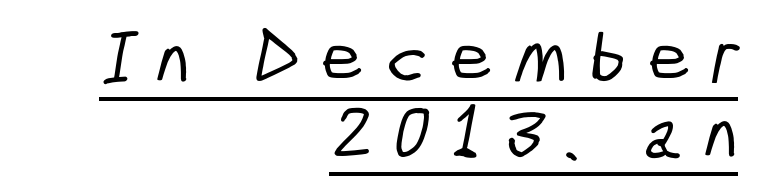
Q: Is the typeface a serif or a sans-serif typeface? A: Sans-serif.
Q: Is the text underlined? A: Yes.
Q: How is the paragraph aligned? A: Right-aligned.
Q: Is the spacing between letters normal or unusually wide? A: Unusually wide.
Q: Is the spacing between lines tight, normal or loose? A: Tight.
Q: Width (condensed, normal, or wide)? A: Condensed.
Q: Stroke contrast? A: Low.
Q: x-height? A: Medium.
Q: Monospaced? A: No.
